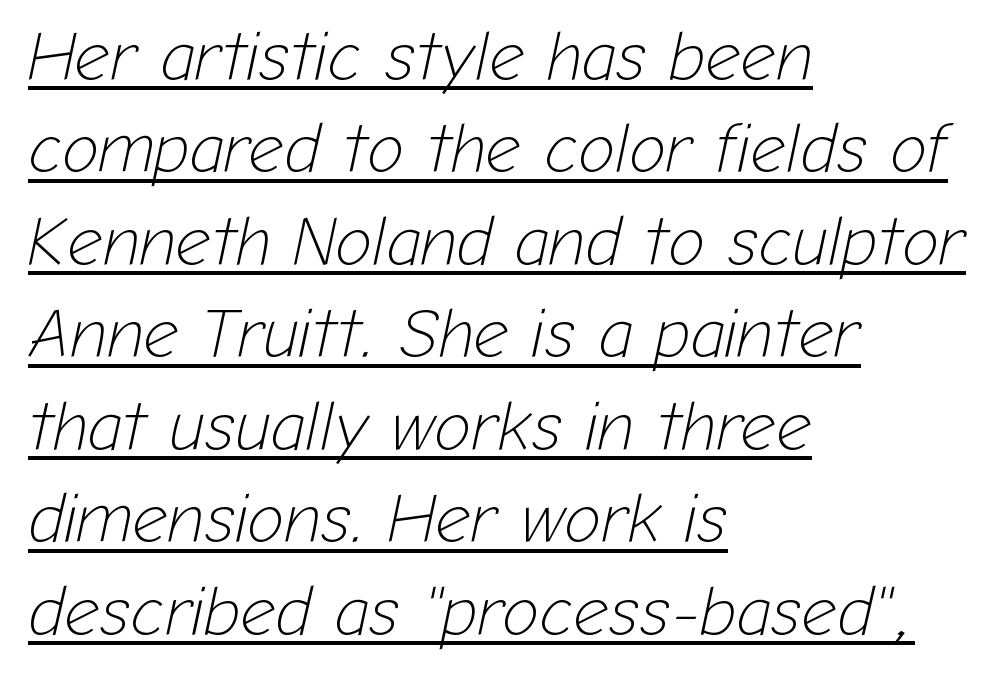
{"italic": "yes", "lean": "right", "slant_degrees": 12, "bold": "no", "weight": "light", "width": "normal", "stroke_contrast": "low", "x_height": "medium", "monospaced": "no", "underline": "yes", "align": "left", "line_spacing": "normal", "line_spacing_ratio": 1.34, "letter_spacing": "normal", "letter_spacing_em": 0.0, "glyph_px": 69}
